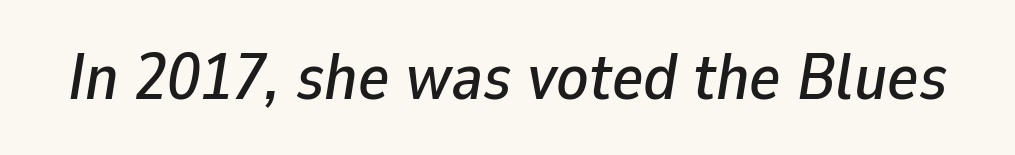
The image shows 66 px text type, italic (leaning right); set normal letter spacing, not underlined; low stroke contrast and a medium x-height.
